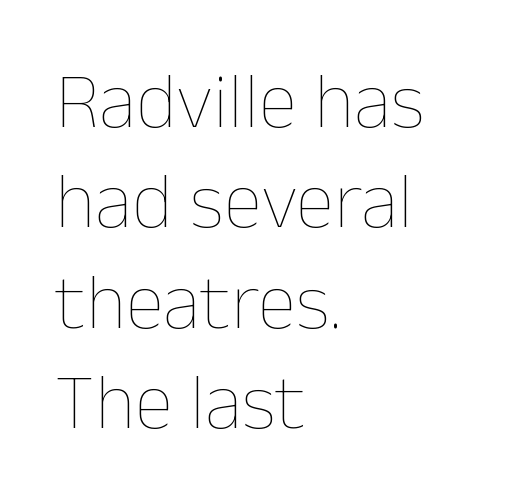
The image shows 79 px thin type, upright; set left-aligned, normal line spacing (1.27x), normal letter spacing, not underlined; low stroke contrast and a medium x-height.
